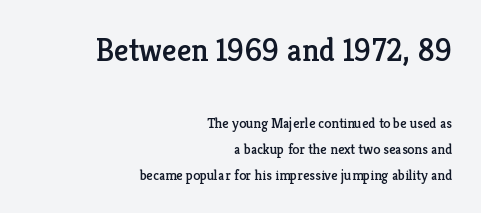
Horizontally, the lines are justified to the trailing edge only. Does extra space separate the letters? No, they use regular spacing. Each letter's strokes conclude with small projecting serifs. The first block has been scaled up relative to the second. Varying glyph widths throughout — classic text-font behaviour.
